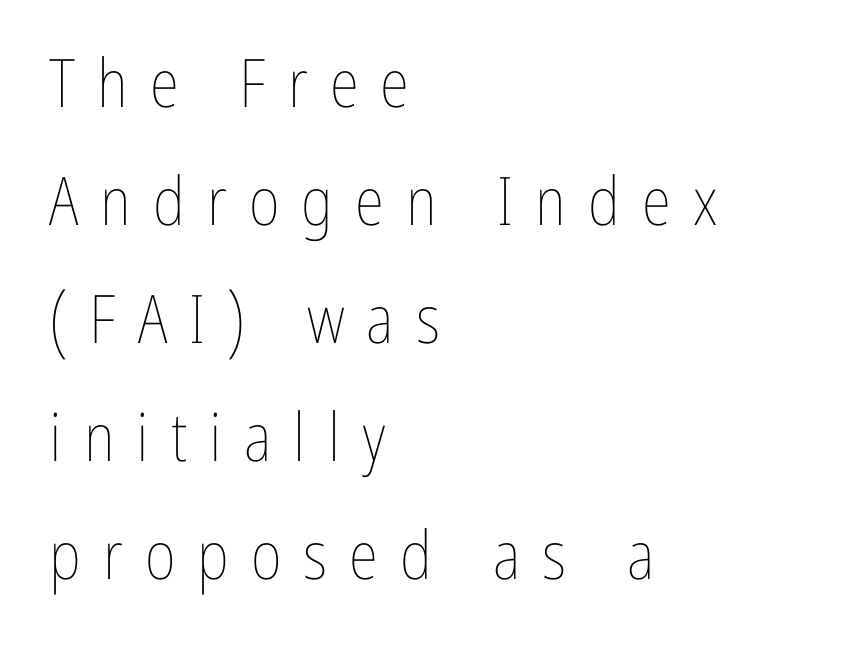
Q: Is the text bold? A: No.
Q: Is the text italic (slanted)? A: No, it is upright.
Q: Is the text underlined? A: No.
Q: How is the paragraph aligned? A: Left-aligned.
Q: Is the spacing between letters normal or unusually wide? A: Unusually wide.
Q: Width (condensed, normal, or wide)? A: Condensed.
Q: Stroke contrast? A: Low.
Q: x-height? A: Medium.
Q: Monospaced? A: No.
